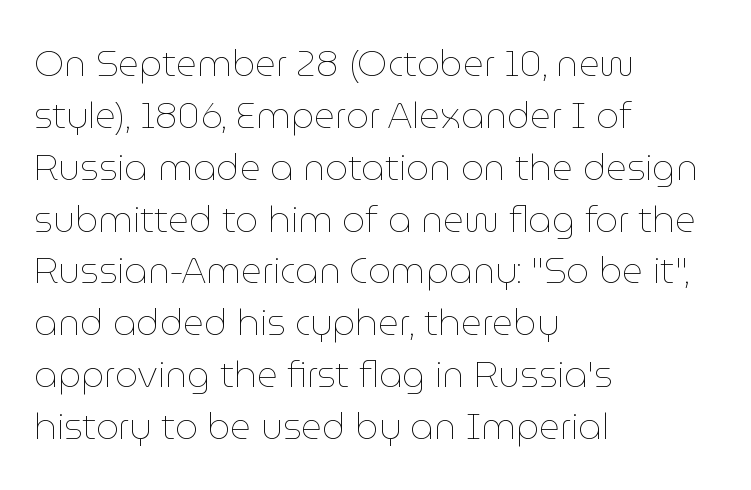
Q: Is the text bold? A: No.
Q: Is the text italic (slanted)? A: No, it is upright.
Q: Is the text underlined? A: No.
Q: How is the paragraph aligned? A: Left-aligned.
Q: Is the spacing between letters normal or unusually wide? A: Normal.
Q: Is the spacing between lines tight, normal or loose? A: Normal.
Q: Width (condensed, normal, or wide)? A: Normal.
Q: Stroke contrast? A: Low.
Q: x-height? A: Medium.
Q: Monospaced? A: No.
